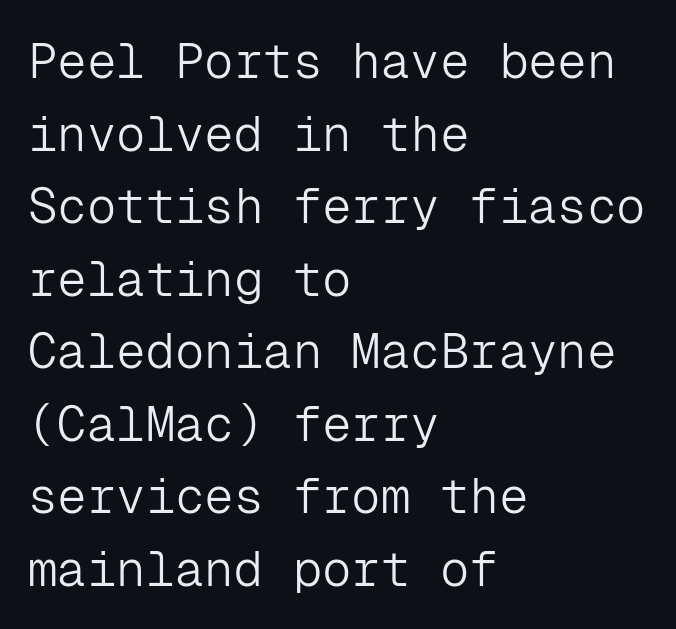
Note the uniform advance width — an 'i' takes as much space as an 'm'. Only glyphs here, with clear space below each row. There is no visible air inserted between adjacent glyphs. The weight tops out at a normal text grade. A classic flush-left, rag-right setting is used for this passage. You can tell it's not italic because the verticals are truly vertical.
